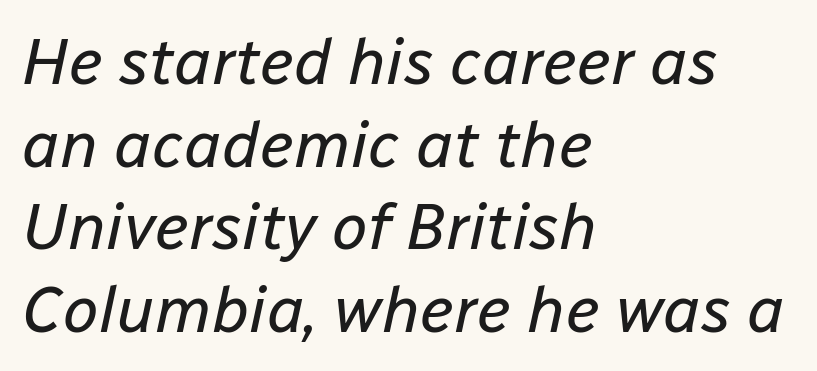
Q: Is the text bold? A: No.
Q: Is the text italic (slanted)? A: Yes, it leans right by about 12 degrees.
Q: Is the text underlined? A: No.
Q: How is the paragraph aligned? A: Left-aligned.
Q: Is the spacing between letters normal or unusually wide? A: Normal.
Q: Is the spacing between lines tight, normal or loose? A: Normal.
Q: Width (condensed, normal, or wide)? A: Normal.
Q: Stroke contrast? A: Low.
Q: x-height? A: Medium.
Q: Monospaced? A: No.
